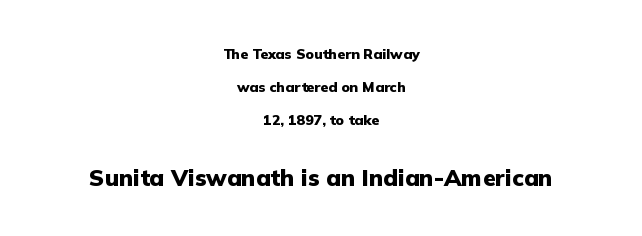
Q: Is the text bold? A: Yes.
Q: Is the text italic (slanted)? A: No, it is upright.
Q: Is the text underlined? A: No.
Q: How is the paragraph aligned? A: Centered.
Q: Is the spacing between letters normal or unusually wide? A: Normal.
Q: Is the spacing between lines tight, normal or loose? A: Loose.
Q: Which block of text is set in a larger size, the first (top) or the second (bottom)? A: The second (bottom) one.
